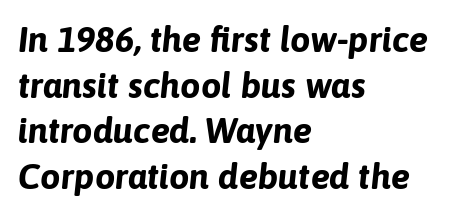
Summary of vertical rhythm: regular, with standard interline spacing. The ragged edge is on the right, which tells us the setting is flush left. The rendering applies a slant to the glyphs. A dark, heavy texture on the line: the type is bold.
